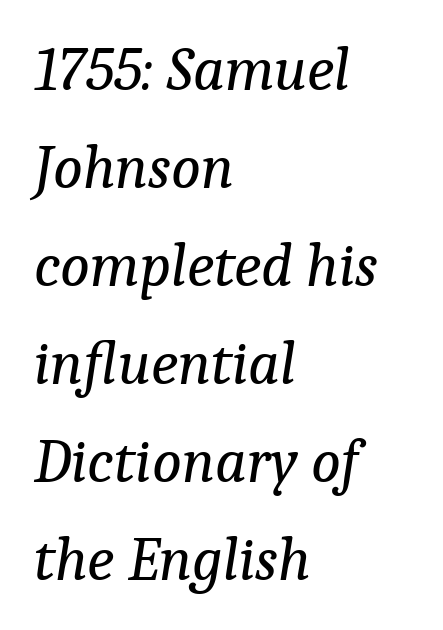
The image shows 62 px regular-weight serif type, italic (leaning right); set left-aligned, normal line spacing (1.58x), normal letter spacing, not underlined; low stroke contrast and a medium x-height.
